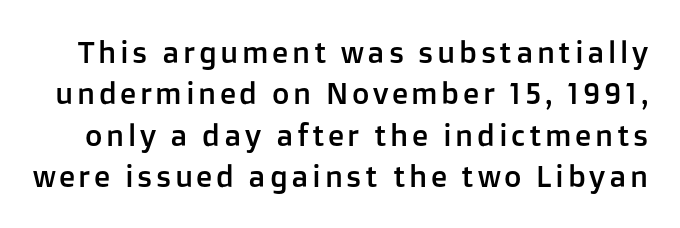
The image shows 30 px sans-serif type, upright; set normal line spacing (1.38x), not underlined; low stroke contrast and a medium x-height.
